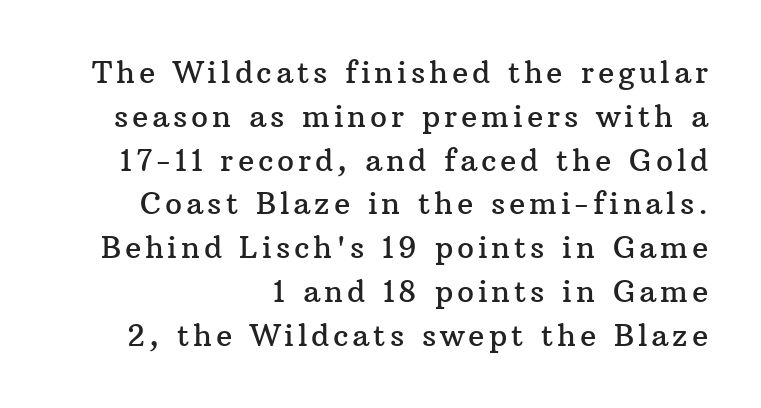
Q: Is the text italic (slanted)? A: No, it is upright.
Q: Is the typeface a serif or a sans-serif typeface? A: Serif.
Q: Is the text underlined? A: No.
Q: How is the paragraph aligned? A: Right-aligned.
Q: Is the spacing between lines tight, normal or loose? A: Normal.
Q: Width (condensed, normal, or wide)? A: Normal.
Q: Stroke contrast? A: Medium.
Q: x-height? A: Medium.
Q: Monospaced? A: No.
